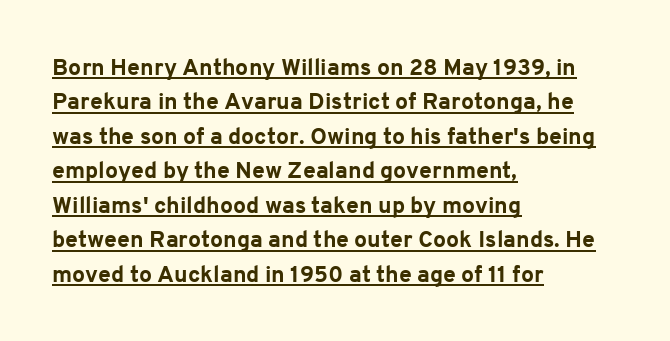
Q: Is the text bold? A: Yes.
Q: Is the text italic (slanted)? A: No, it is upright.
Q: Is the text underlined? A: Yes.
Q: How is the paragraph aligned? A: Left-aligned.
Q: Is the spacing between letters normal or unusually wide? A: Normal.
Q: Is the spacing between lines tight, normal or loose? A: Normal.
